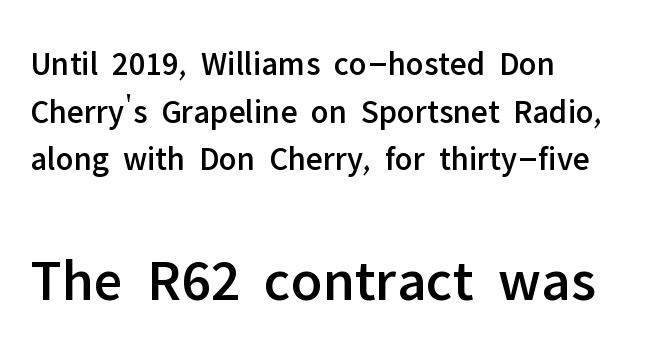
Q: Is the text italic (slanted)? A: No, it is upright.
Q: Is the typeface a serif or a sans-serif typeface? A: Sans-serif.
Q: Is the text underlined? A: No.
Q: How is the paragraph aligned? A: Left-aligned.
Q: Is the spacing between letters normal or unusually wide? A: Normal.
Q: Is the spacing between lines tight, normal or loose? A: Normal.
Q: Which block of text is set in a larger size, the first (top) or the second (bottom)? A: The second (bottom) one.
Q: Width (condensed, normal, or wide)? A: Normal.
Q: Stroke contrast? A: Low.
Q: x-height? A: Medium.
Q: Monospaced? A: No.
